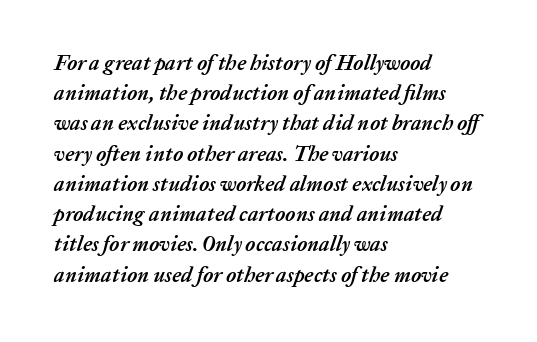
{"italic": "yes", "lean": "right", "slant_degrees": 20, "bold": "yes", "underline": "no", "align": "left", "line_spacing": "normal", "line_spacing_ratio": 1.44, "letter_spacing": "normal", "letter_spacing_em": 0.0, "glyph_px": 21}
